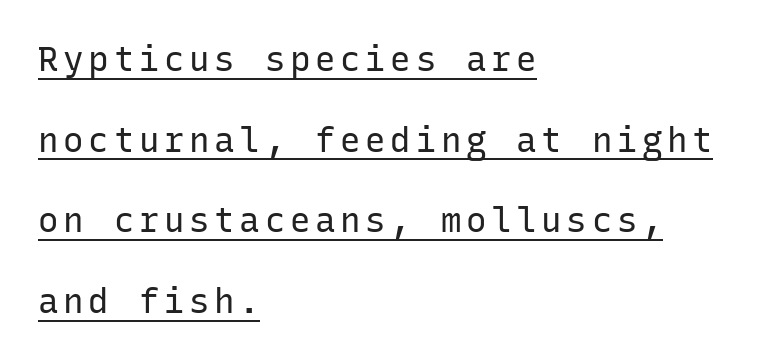
The image shows 34 px regular-weight sans-serif type, upright, monospaced; set left-aligned, loose line spacing (2.37x), underlined; low stroke contrast and a medium x-height.
